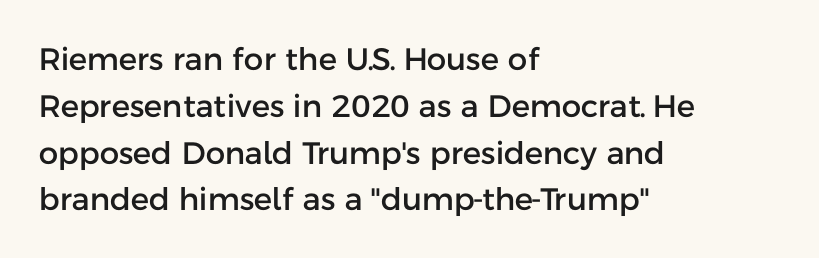
The image shows 31 px sans-serif type, upright; set left-aligned, normal line spacing (1.51x), normal letter spacing, not underlined; low stroke contrast and a medium x-height.
